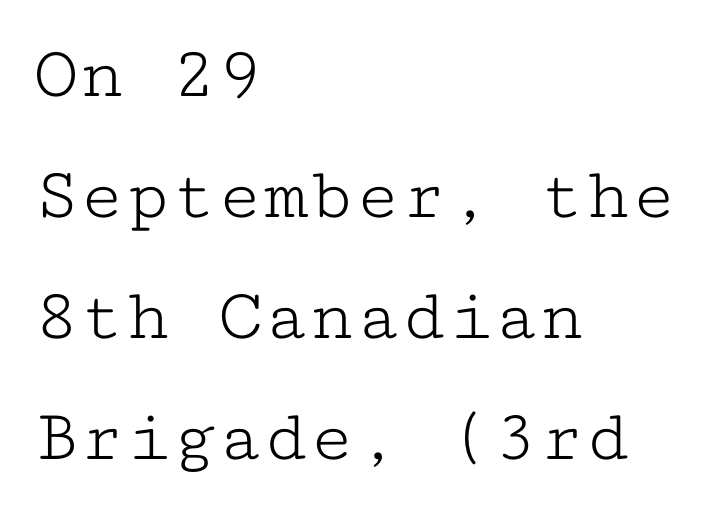
{"serif": "yes", "italic": "no", "bold": "no", "weight": "light", "width": "wide", "stroke_contrast": "low", "x_height": "medium", "monospaced": "yes", "underline": "no", "align": "left", "line_spacing": "normal", "line_spacing_ratio": 1.59, "letter_spacing": "normal", "letter_spacing_em": 0.0, "glyph_px": 76}
